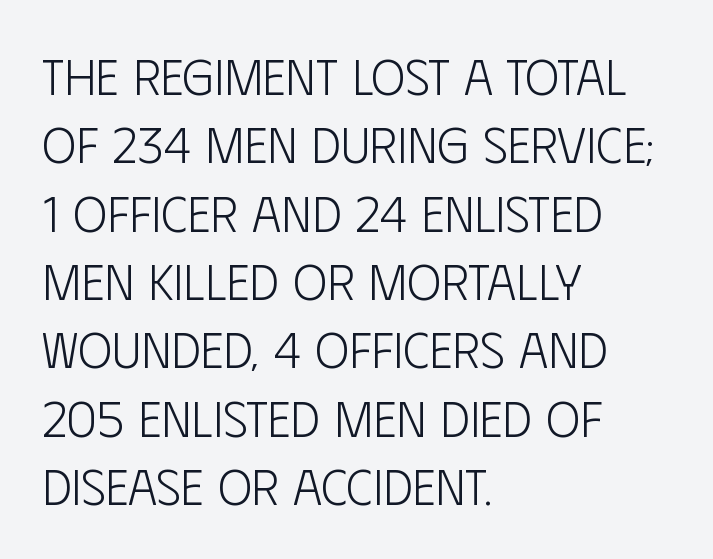
Note the varied advance widths — an 'i' is clearly narrower than an 'm'. Vertical strokes here are truly vertical. Where is the straight margin? On the left. Horizontal bands of white between lines are of average thickness.
